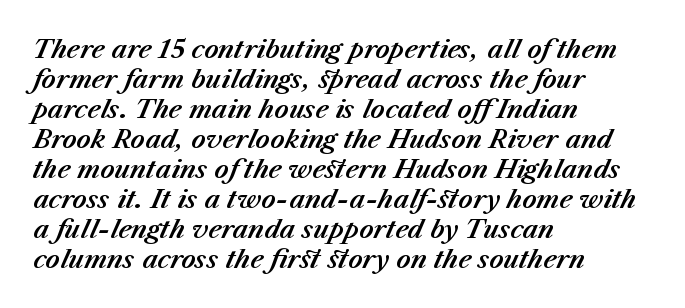
The image shows 25 px text type, italic (leaning right); set left-aligned, line spacing 1.2x, normal letter spacing, not underlined.
